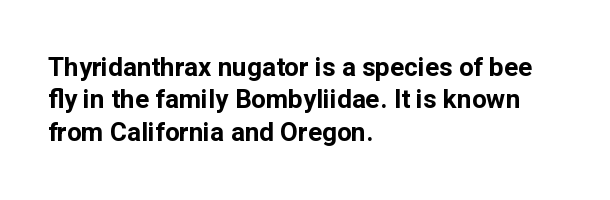
The image shows 26 px bold type, upright; set left-aligned, normal line spacing (1.25x), normal letter spacing, not underlined.
